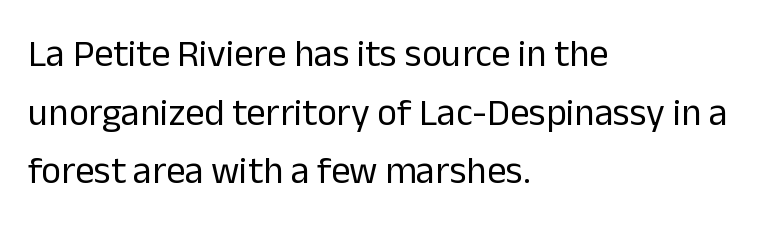
The image shows 38 px regular-weight sans-serif type, upright; set left-aligned, normal line spacing (1.54x), normal letter spacing, not underlined; low stroke contrast and a medium x-height.
